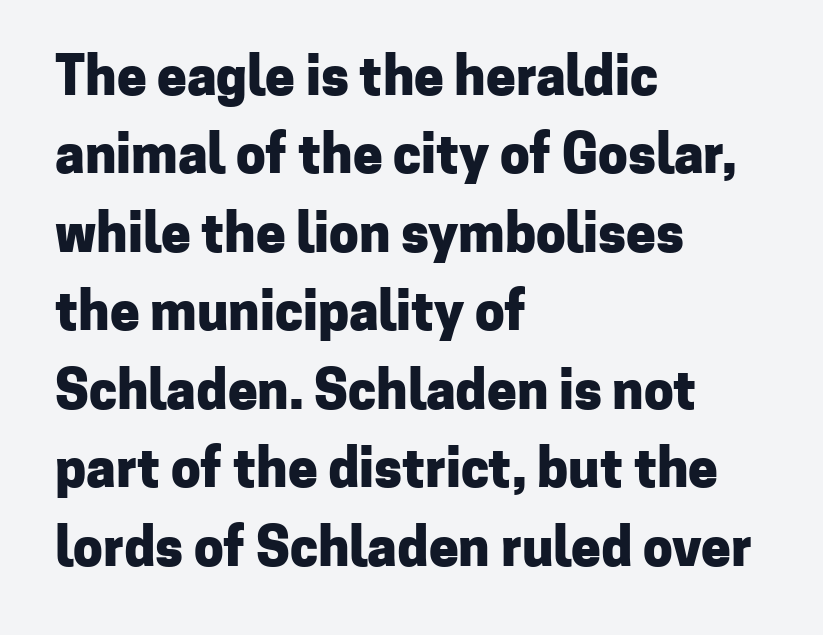
Q: Is the text bold? A: Yes.
Q: Is the text italic (slanted)? A: No, it is upright.
Q: Is the typeface a serif or a sans-serif typeface? A: Sans-serif.
Q: Is the text underlined? A: No.
Q: How is the paragraph aligned? A: Left-aligned.
Q: Is the spacing between letters normal or unusually wide? A: Normal.
Q: Is the spacing between lines tight, normal or loose? A: Normal.
Q: Width (condensed, normal, or wide)? A: Normal.
Q: Stroke contrast? A: Low.
Q: x-height? A: Medium.
Q: Monospaced? A: No.
